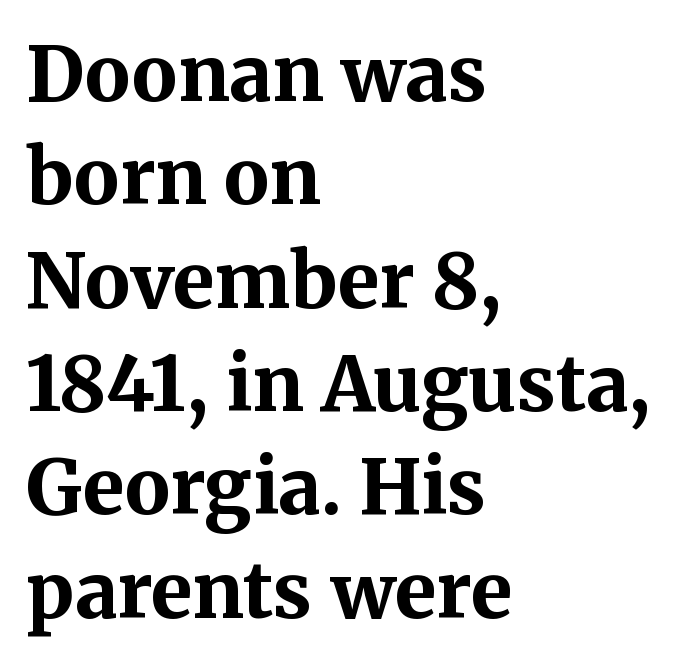
{"serif": "yes", "italic": "no", "bold": "yes", "weight": "bold", "width": "normal", "stroke_contrast": "medium", "x_height": "medium", "monospaced": "no", "underline": "no", "align": "left", "line_spacing": "normal", "line_spacing_ratio": 1.36, "letter_spacing": "normal", "letter_spacing_em": 0.0, "glyph_px": 76}
